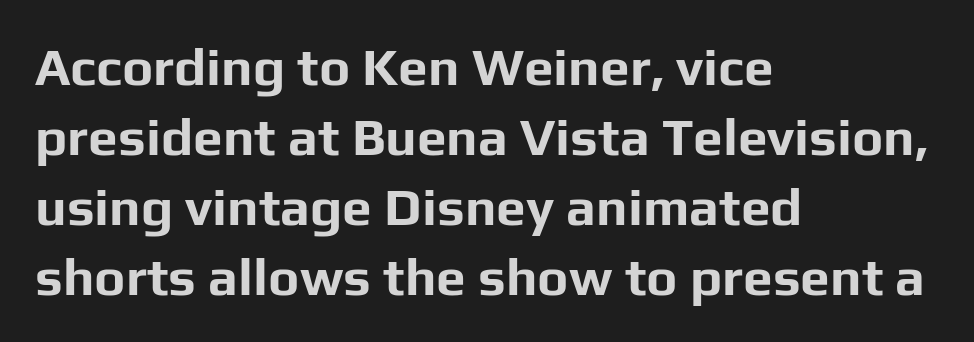
The image shows 53 px bold sans-serif type, upright; set left-aligned, normal line spacing (1.32x), normal letter spacing, not underlined; low stroke contrast and a medium x-height.
